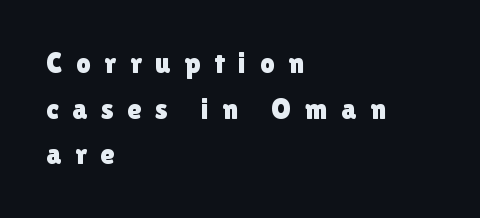
{"serif": "no", "italic": "no", "width": "normal", "x_height": "medium", "monospaced": "no", "underline": "no", "align": "left", "line_spacing": "normal", "line_spacing_ratio": 1.57, "letter_spacing": "wide", "letter_spacing_em": 0.47, "glyph_px": 29}
